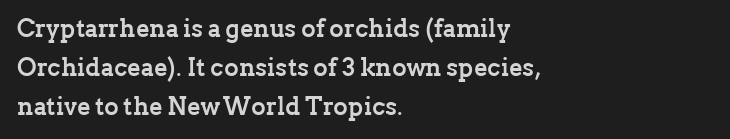
Q: Is the text bold? A: Yes.
Q: Is the text italic (slanted)? A: No, it is upright.
Q: Is the text underlined? A: No.
Q: How is the paragraph aligned? A: Left-aligned.
Q: Is the spacing between letters normal or unusually wide? A: Normal.
Q: Is the spacing between lines tight, normal or loose? A: Normal.
